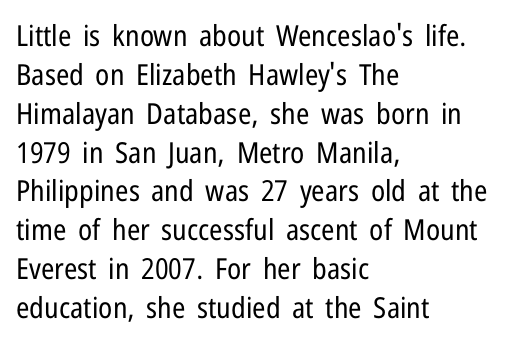
{"serif": "no", "italic": "no", "bold": "no", "weight": "regular", "width": "condensed", "stroke_contrast": "low", "x_height": "medium", "monospaced": "no", "underline": "no", "align": "left", "line_spacing": "normal", "line_spacing_ratio": 1.34, "letter_spacing": "normal", "letter_spacing_em": 0.0, "glyph_px": 29}
